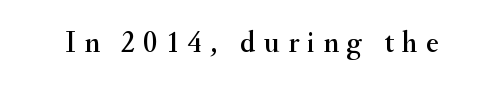
{"serif": "yes", "italic": "no", "width": "normal", "stroke_contrast": "medium", "x_height": "small", "monospaced": "no", "underline": "no", "letter_spacing": "wide", "letter_spacing_em": 0.27, "glyph_px": 30}
